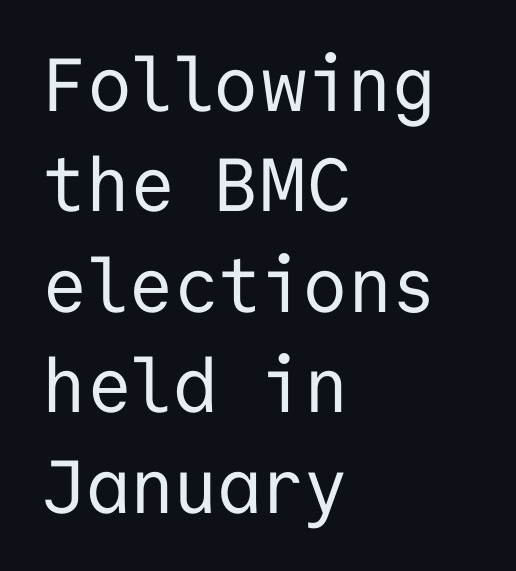
Q: Is the text bold? A: No.
Q: Is the text italic (slanted)? A: No, it is upright.
Q: Is the typeface a serif or a sans-serif typeface? A: Sans-serif.
Q: Is the text underlined? A: No.
Q: How is the paragraph aligned? A: Left-aligned.
Q: Is the spacing between letters normal or unusually wide? A: Normal.
Q: Is the spacing between lines tight, normal or loose? A: Normal.
Q: Width (condensed, normal, or wide)? A: Normal.
Q: Stroke contrast? A: Low.
Q: x-height? A: Medium.
Q: Monospaced? A: Yes.
